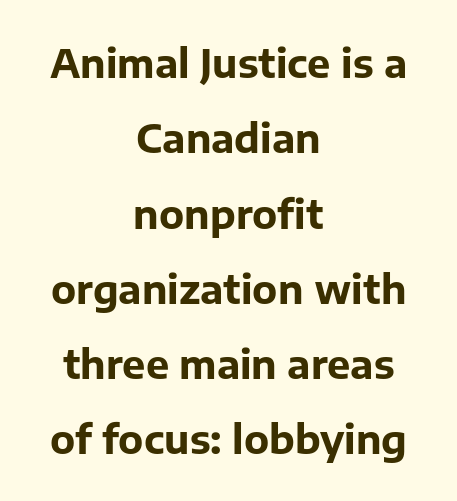
Look at the bottom of the vertical strokes: they stop flat, with no serifs. The specimen omits any rule beneath the text block's lines. Do the letters lean? They stand straight. The face used here is proportionally spaced, like ordinary book or web type. Interline gaps are noticeably wide in this sample. Visually the block forms a symmetrical silhouette, jagged on both flanks.
